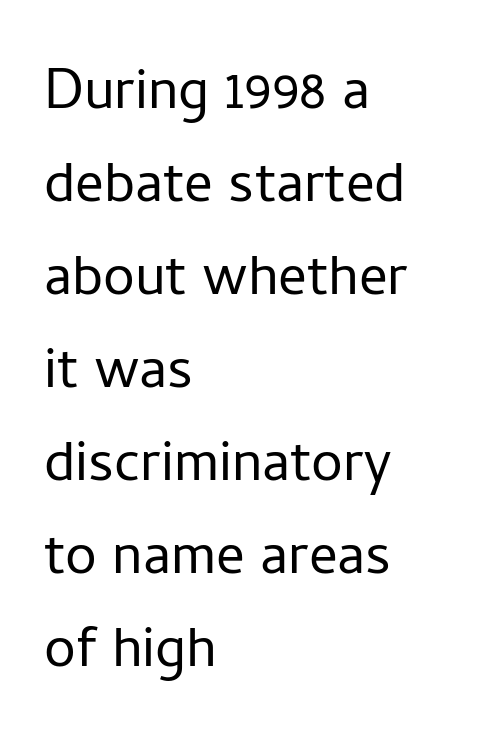
Q: Is the text bold? A: No.
Q: Is the text italic (slanted)? A: No, it is upright.
Q: Is the typeface a serif or a sans-serif typeface? A: Sans-serif.
Q: Is the text underlined? A: No.
Q: How is the paragraph aligned? A: Left-aligned.
Q: Is the spacing between letters normal or unusually wide? A: Normal.
Q: Is the spacing between lines tight, normal or loose? A: Normal.
Q: Width (condensed, normal, or wide)? A: Normal.
Q: Stroke contrast? A: Low.
Q: x-height? A: Medium.
Q: Monospaced? A: No.
